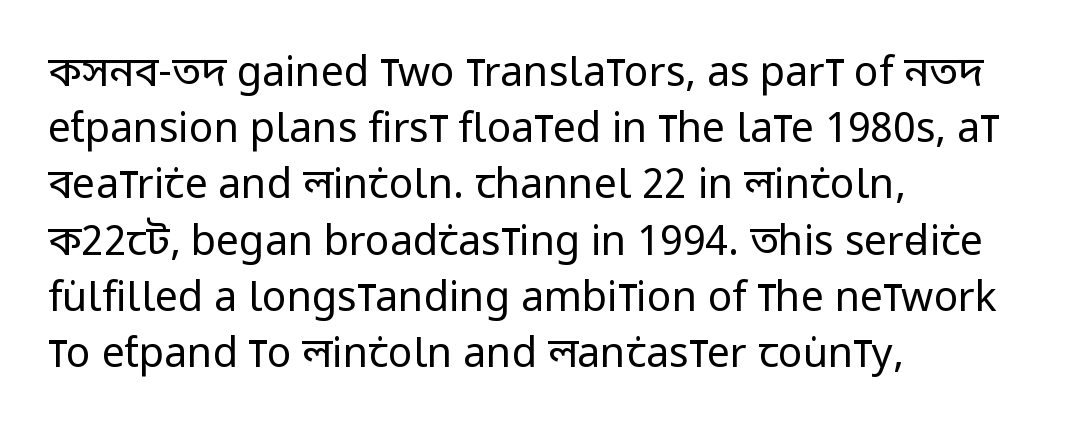
The image shows 41 px regular-weight, condensed sans-serif type, upright; set left-aligned, normal line spacing (1.37x), normal letter spacing, not underlined; low stroke contrast and a large x-height.
